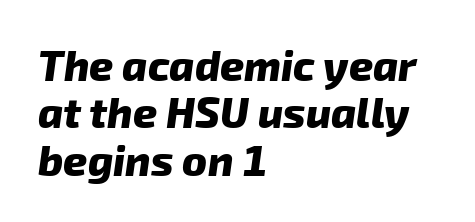
Q: Is the text bold? A: Yes.
Q: Is the typeface a serif or a sans-serif typeface? A: Sans-serif.
Q: Is the text underlined? A: No.
Q: How is the paragraph aligned? A: Left-aligned.
Q: Is the spacing between letters normal or unusually wide? A: Normal.
Q: Is the spacing between lines tight, normal or loose? A: Tight.
Q: Width (condensed, normal, or wide)? A: Normal.
Q: Stroke contrast? A: Low.
Q: x-height? A: Medium.
Q: Monospaced? A: No.
